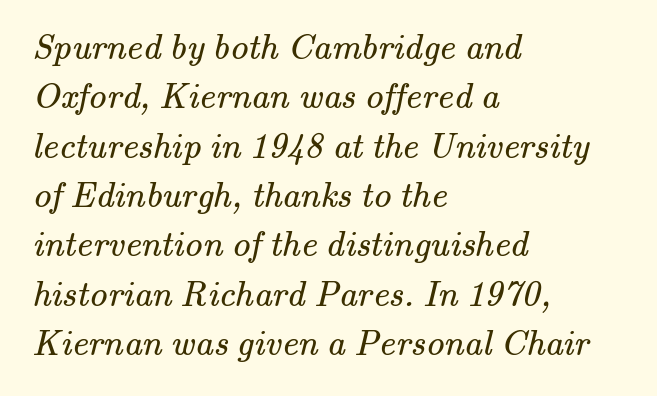
The image shows 36 px regular-weight serif type; set left-aligned, normal line spacing (1.37x), normal letter spacing, not underlined; medium stroke contrast and a small x-height.
